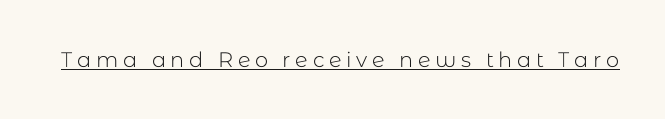
Is this a heavy cut? Hardly; it is regular or lighter. Quick note: not italic, upright. The letterforms stand isolated, each surrounded by extra space. Emphasis is given by a line drawn under the lettering.
